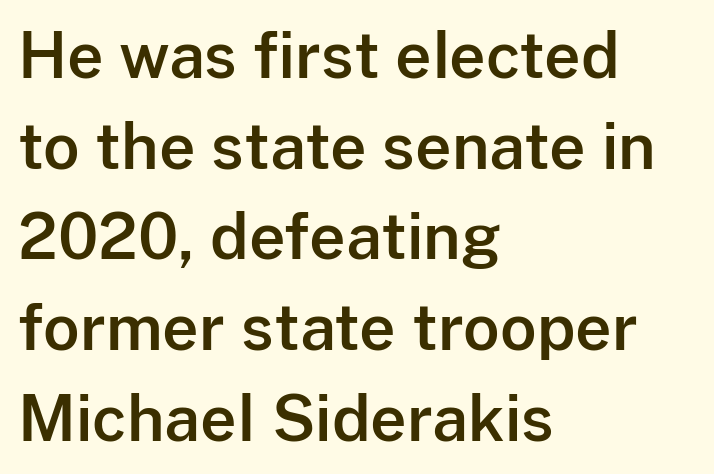
There is no visible air inserted between adjacent glyphs. Grotesque or geometric, the face here clearly has no serifs. Ascenders rise straight up at ninety degrees. The paragraph shown leans on its left margin. This sample keeps an unexceptional amount of space between lines. The letters advance in unequal steps, a hallmark of proportional type.
